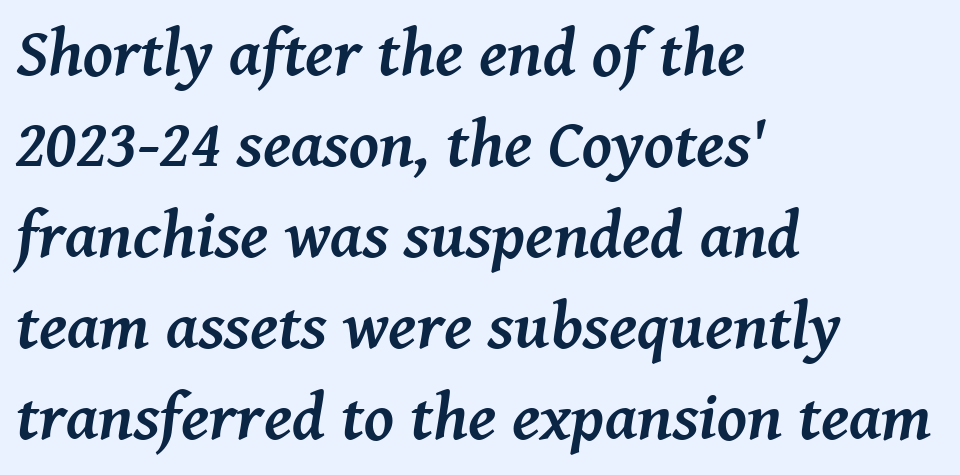
Type style note: has serifs. Is there much room between lines? A standard amount, neither cramped nor airy. The rendering anchors every line to the left-hand side. You can tell it's italic because the verticals aren't actually vertical. Look at the stroke-to-counter ratio: heavy, a bold. Standard letterfit; no display-style spreading of the glyphs.
